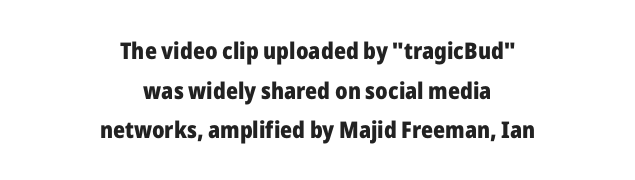
Q: Is the text bold? A: Yes.
Q: Is the text italic (slanted)? A: No, it is upright.
Q: Is the text underlined? A: No.
Q: How is the paragraph aligned? A: Centered.
Q: Is the spacing between letters normal or unusually wide? A: Normal.
